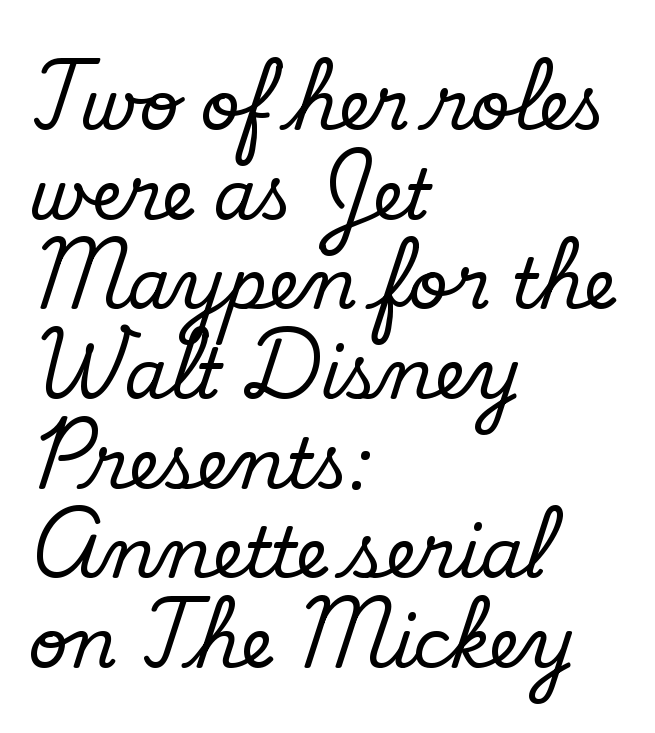
The vertical gap from one line to the next is medium. Nobody touched the tracking dial on this one. Notice how the passage keeps a crisp vertical edge on the left only. Think of a printed novel: that variable character pitch is what you see here.
